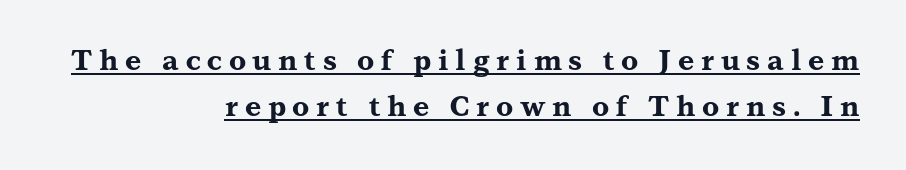
The lettering is marked with a stroke running underneath it. Students, note that the glyphs here are deliberately spaced far apart. Baseline-to-baseline distance is the conventional proportion of letter height. Summary of weight: heavy, a full bold. Note the varied advance widths — an 'i' is clearly narrower than an 'm'.
